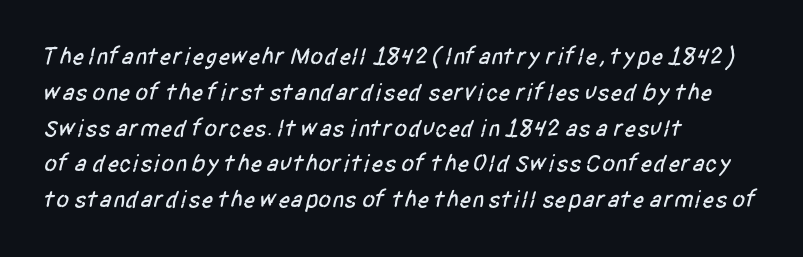
Q: Is the text underlined? A: No.
Q: How is the paragraph aligned? A: Left-aligned.
Q: Is the spacing between letters normal or unusually wide? A: Normal.
Q: Is the spacing between lines tight, normal or loose? A: Normal.
